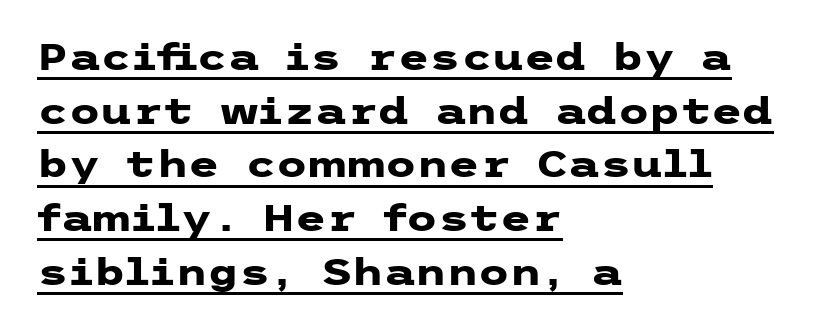
{"serif": "no", "italic": "no", "bold": "yes", "weight": "heavy", "width": "wide", "stroke_contrast": "low", "x_height": "medium", "underline": "yes", "align": "left", "line_spacing": "normal", "line_spacing_ratio": 1.49, "letter_spacing": "normal", "letter_spacing_em": 0.0, "glyph_px": 36}
